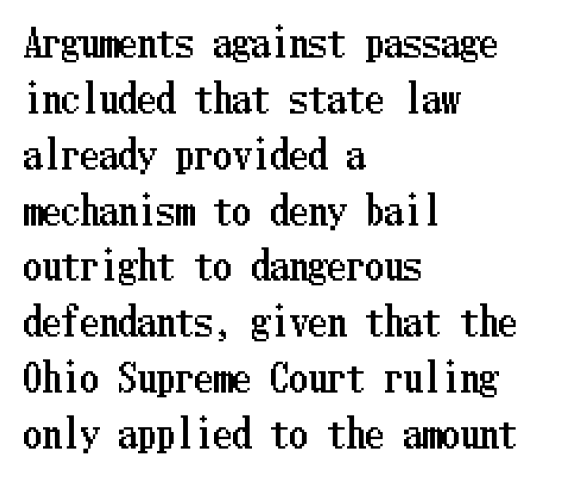
Q: Is the text italic (slanted)? A: No, it is upright.
Q: Is the text underlined? A: No.
Q: How is the paragraph aligned? A: Left-aligned.
Q: Is the spacing between letters normal or unusually wide? A: Normal.
Q: Is the spacing between lines tight, normal or loose? A: Normal.
Q: Width (condensed, normal, or wide)? A: Condensed.
Q: Stroke contrast? A: Low.
Q: x-height? A: Medium.
